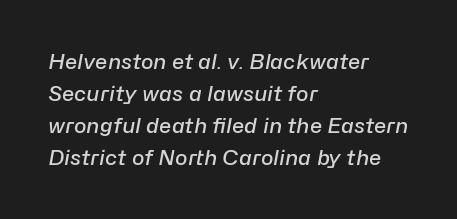
The image shows 21 px text type, italic (leaning right); set left-aligned, normal line spacing (1.53x), normal letter spacing, not underlined.
